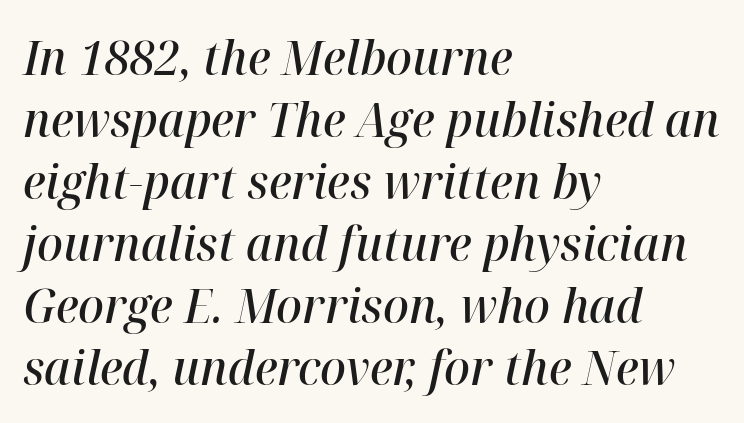
{"italic": "yes", "lean": "right", "slant_degrees": 12, "bold": "semi", "weight": "semibold", "width": "normal", "stroke_contrast": "high", "x_height": "medium", "monospaced": "no", "underline": "no", "align": "left", "line_spacing": "normal", "line_spacing_ratio": 1.29, "letter_spacing": "normal", "letter_spacing_em": 0.0, "glyph_px": 48}
